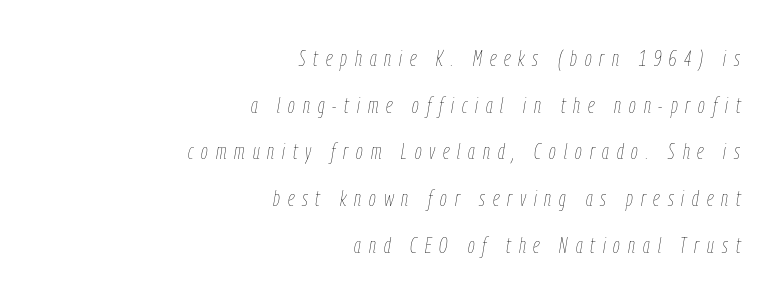
On a weight scale, this lands at 450 or below. The glyphs look as if they've been sheared to an angle. Honestly, there is no underline to notice here at all. Each new line begins a long way beneath the previous one. Spacing between characters has been opened up far beyond the box default. The rag falls on the left side of this text block.
